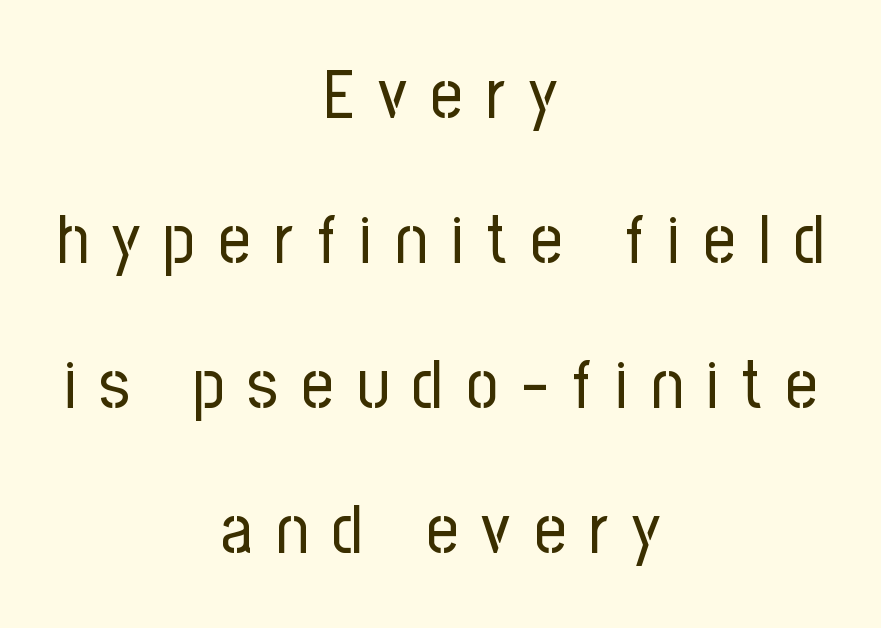
The image shows 69 px regular-weight, condensed sans-serif type, upright; set centered, loose line spacing (2.1x), unusually wide letter spacing (+0.34 em), not underlined; low stroke contrast and a medium x-height.
